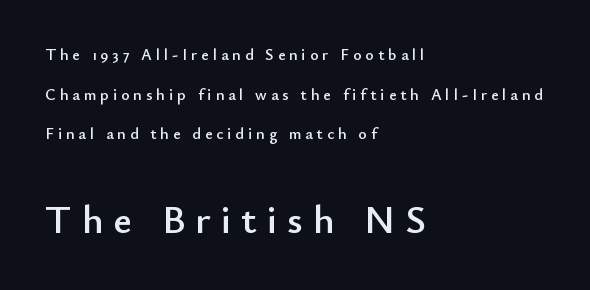
The image shows 40 px sans-serif type, upright; set left-aligned, loose line spacing (2.47x), unusually wide letter spacing (+0.25 em), not underlined; the second (bottom) block is 2.5x larger; low stroke contrast and a small x-height.
